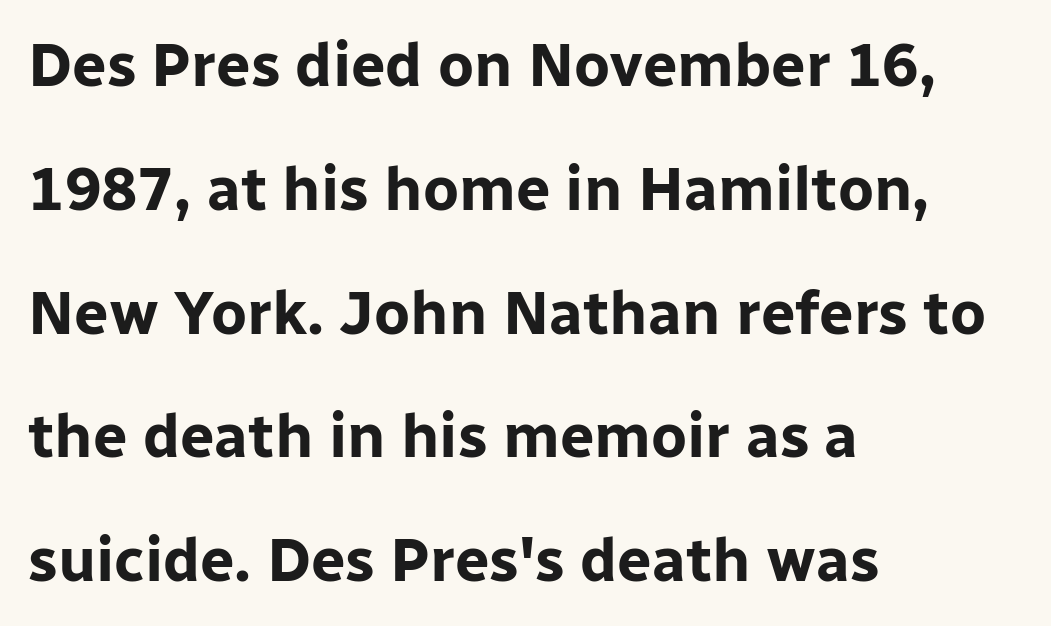
Q: Is the text bold? A: Yes.
Q: Is the text italic (slanted)? A: No, it is upright.
Q: Is the typeface a serif or a sans-serif typeface? A: Sans-serif.
Q: Is the text underlined? A: No.
Q: How is the paragraph aligned? A: Left-aligned.
Q: Is the spacing between letters normal or unusually wide? A: Normal.
Q: Is the spacing between lines tight, normal or loose? A: Loose.
Q: Width (condensed, normal, or wide)? A: Normal.
Q: Stroke contrast? A: Low.
Q: x-height? A: Medium.
Q: Monospaced? A: No.
